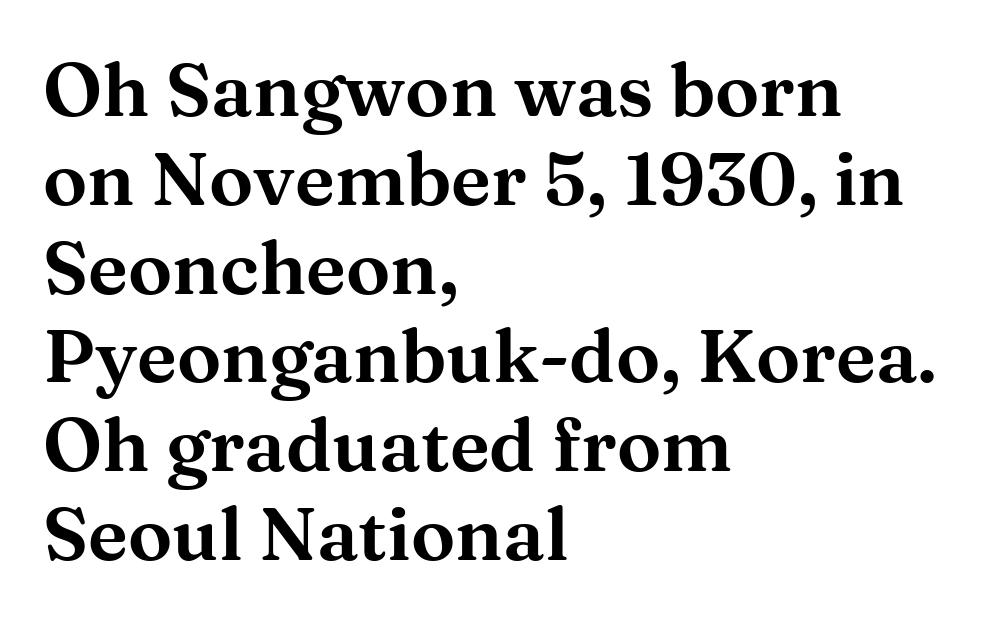
{"serif": "yes", "italic": "no", "width": "wide", "stroke_contrast": "medium", "x_height": "medium", "monospaced": "no", "underline": "no", "align": "left", "line_spacing_ratio": 1.2, "letter_spacing": "normal", "letter_spacing_em": 0.0, "glyph_px": 74}
